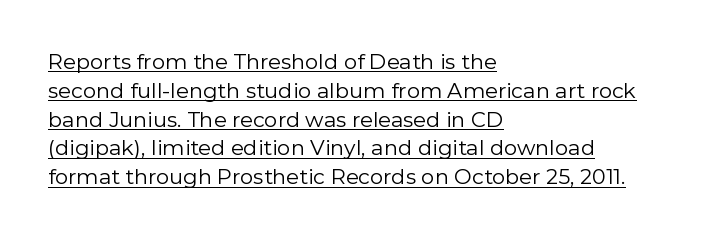
Q: Is the text bold? A: No.
Q: Is the text italic (slanted)? A: No, it is upright.
Q: Is the text underlined? A: Yes.
Q: How is the paragraph aligned? A: Left-aligned.
Q: Is the spacing between letters normal or unusually wide? A: Normal.
Q: Is the spacing between lines tight, normal or loose? A: Normal.
